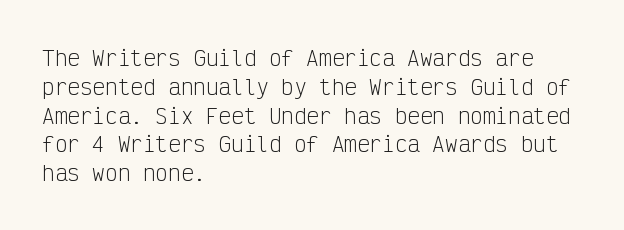
The image shows 21 px text type, upright; set left-aligned, normal line spacing (1.37x), normal letter spacing, not underlined.
